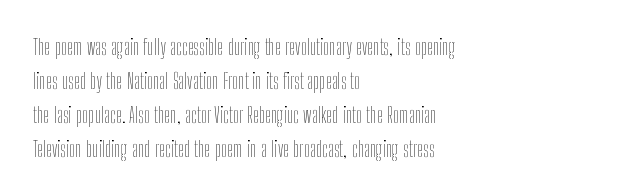
Caption: multi-line text, flush left, ragged right. Rendered with straight, roman letterforms. Beneath every word, the page is bare. Weight: not bold — regular or lighter. Nobody touched the tracking dial on this one. Vertically, the passage feels balanced, rows spaced as you'd expect.
